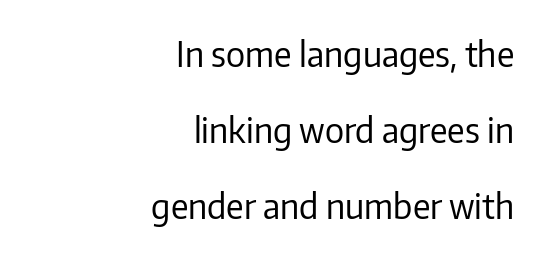
Q: Is the text bold? A: No.
Q: Is the text italic (slanted)? A: No, it is upright.
Q: Is the typeface a serif or a sans-serif typeface? A: Sans-serif.
Q: Is the text underlined? A: No.
Q: How is the paragraph aligned? A: Right-aligned.
Q: Is the spacing between letters normal or unusually wide? A: Normal.
Q: Is the spacing between lines tight, normal or loose? A: Loose.
Q: Width (condensed, normal, or wide)? A: Normal.
Q: Stroke contrast? A: Low.
Q: x-height? A: Medium.
Q: Monospaced? A: No.
